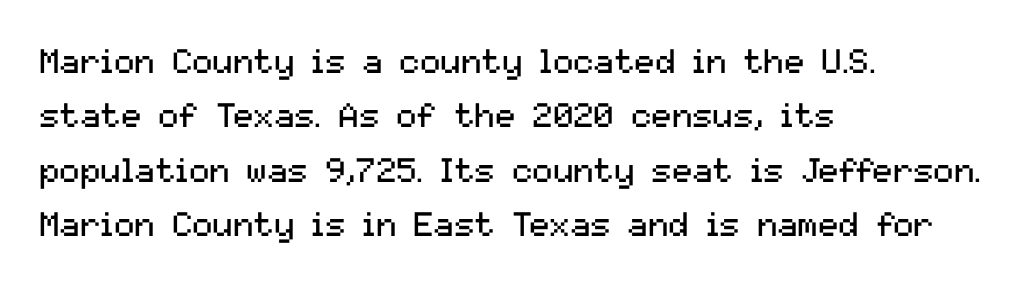
{"serif": "no", "italic": "no", "bold": "no", "weight": "regular", "width": "normal", "stroke_contrast": "medium", "x_height": "medium", "monospaced": "no", "underline": "no", "align": "left", "line_spacing": "normal", "line_spacing_ratio": 1.6, "letter_spacing": "normal", "letter_spacing_em": 0.0, "glyph_px": 34}
